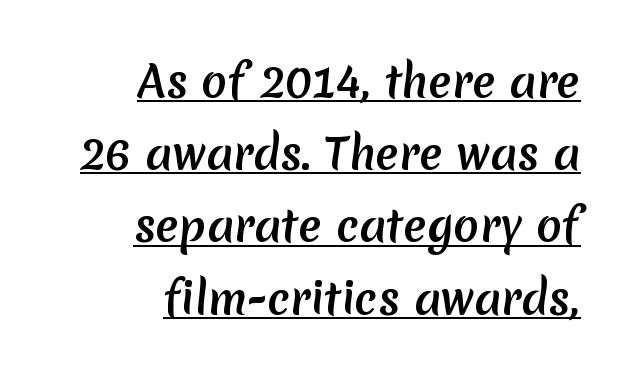
{"serif": "no", "bold": "yes", "weight": "semibold", "width": "normal", "stroke_contrast": "low", "x_height": "medium", "monospaced": "no", "underline": "yes", "align": "right", "line_spacing": "normal", "line_spacing_ratio": 1.68, "letter_spacing": "normal", "letter_spacing_em": 0.0, "glyph_px": 43}
